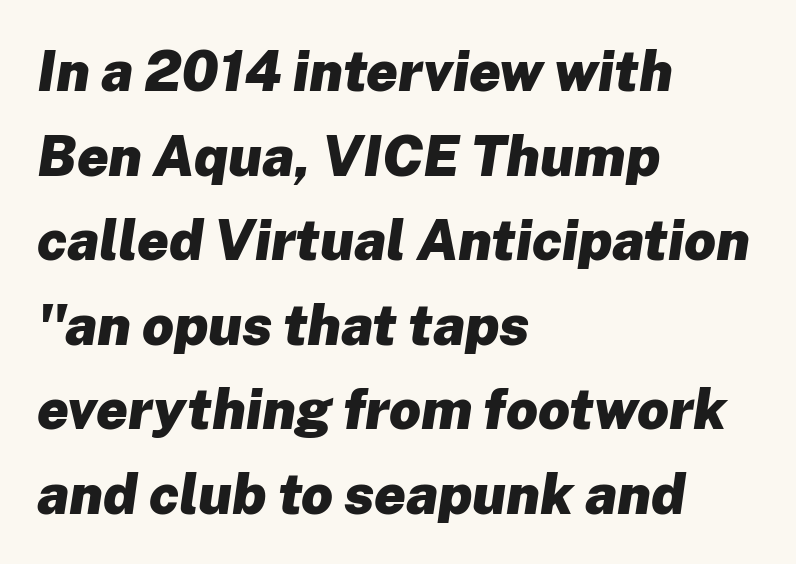
The image shows 56 px heavy type, italic (leaning right); set left-aligned, normal line spacing (1.51x), normal letter spacing, not underlined; low stroke contrast and a medium x-height.
